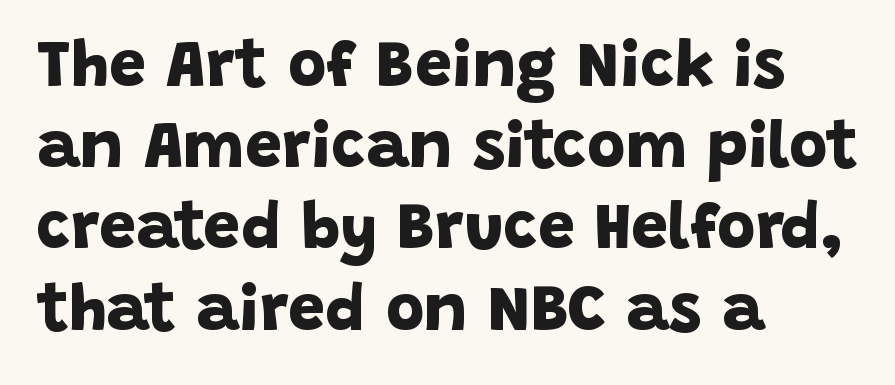
The image shows 66 px bold sans-serif type; set left-aligned, line spacing 1.23x, normal letter spacing, not underlined; low stroke contrast and a large x-height.
